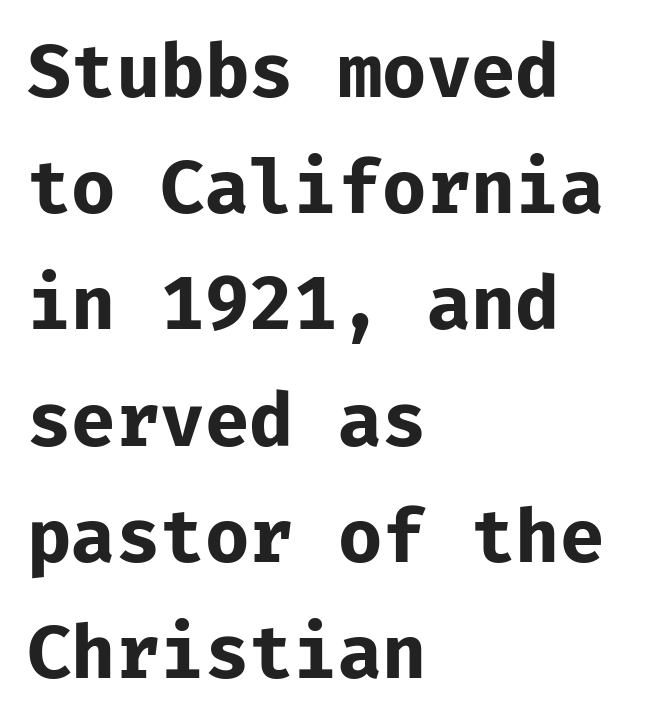
The image shows 74 px bold sans-serif type, upright, monospaced; set left-aligned, normal line spacing (1.57x), normal letter spacing, not underlined; low stroke contrast and a medium x-height.
